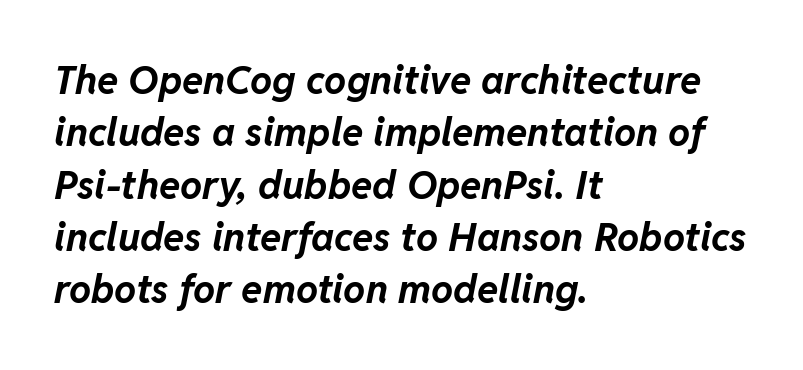
The line-height multiplier appears to be the usual default. The typesetter chose a ragged-right arrangement here. Spacing between characters is what you'd get straight out of the box. Proportional: the letters do not fall into vertical columns.
